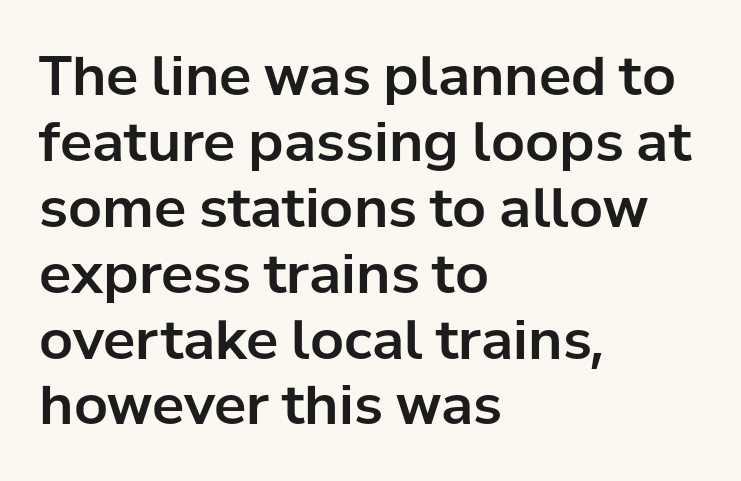
Q: Is the text italic (slanted)? A: No, it is upright.
Q: Is the typeface a serif or a sans-serif typeface? A: Sans-serif.
Q: Is the text underlined? A: No.
Q: How is the paragraph aligned? A: Left-aligned.
Q: Is the spacing between letters normal or unusually wide? A: Normal.
Q: Width (condensed, normal, or wide)? A: Normal.
Q: Stroke contrast? A: Low.
Q: x-height? A: Medium.
Q: Monospaced? A: No.
